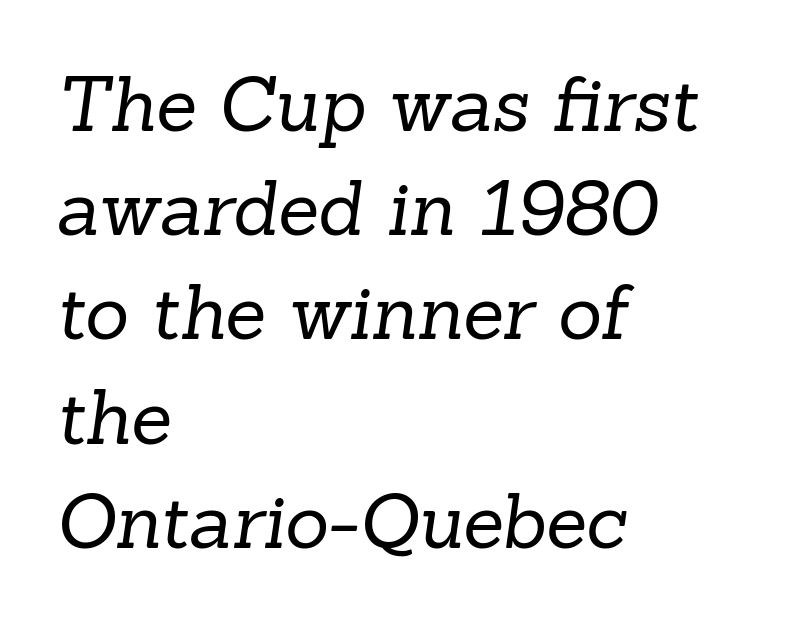
The image shows 75 px regular-weight serif type; set left-aligned, normal line spacing (1.39x), normal letter spacing, not underlined; low stroke contrast and a medium x-height.
